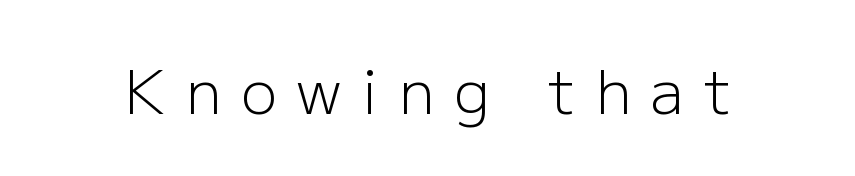
{"serif": "no", "italic": "no", "bold": "no", "weight": "light", "width": "normal", "stroke_contrast": "low", "x_height": "medium", "monospaced": "no", "underline": "no", "letter_spacing": "wide", "letter_spacing_em": 0.33, "glyph_px": 60}
